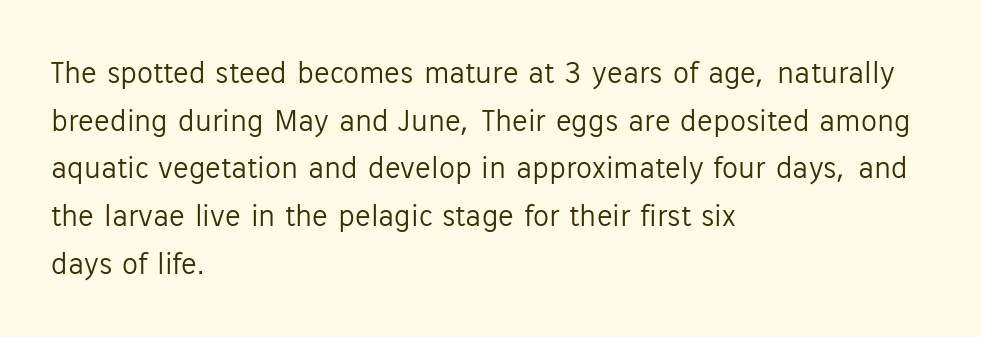
A typesetter would mark this as roman, not italic. One-word summary of the alignment: left. Default kerning and tracking; the words read as compact shapes. Each new line begins a customary step beneath the previous one. Typographically, this falls in the sans-serif category. Here the designer chose a conventional face with non-uniform glyph widths.
